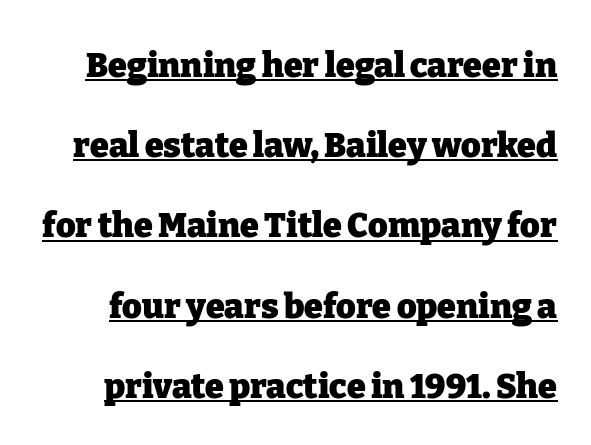
The image shows 34 px heavy serif type, upright; set loose line spacing (2.36x), normal letter spacing, underlined; low stroke contrast and a medium x-height.
